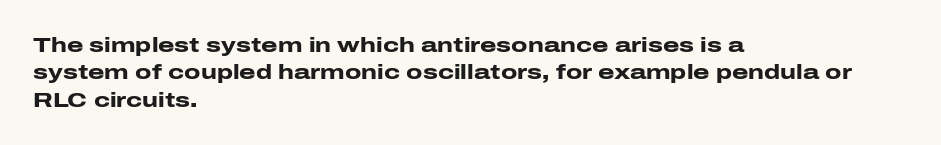
The rendering anchors every line to the left-hand side. This is the regular roman posture of the typeface. A normal amount of white space separates one row of letters from the next. The face used here is rendered with its standard letterfit. A clean baseline with only descenders dipping below it. The sample has been set heavy, in full bold.
